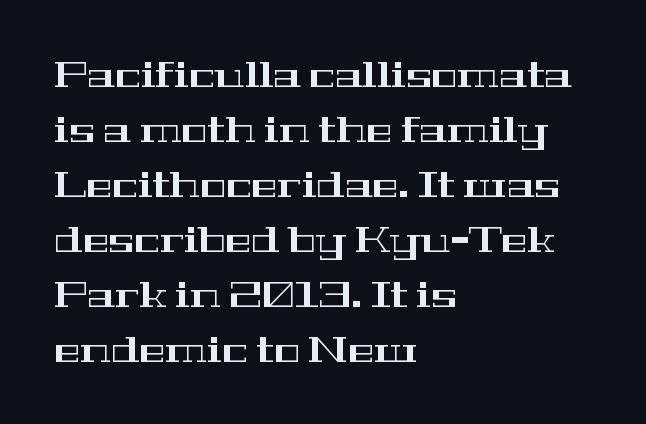
Q: Is the text italic (slanted)? A: No, it is upright.
Q: Is the typeface a serif or a sans-serif typeface? A: Serif.
Q: Is the text underlined? A: No.
Q: How is the paragraph aligned? A: Left-aligned.
Q: Is the spacing between letters normal or unusually wide? A: Normal.
Q: Is the spacing between lines tight, normal or loose? A: Normal.
Q: Width (condensed, normal, or wide)? A: Wide.
Q: Stroke contrast? A: High.
Q: x-height? A: Medium.
Q: Monospaced? A: No.
